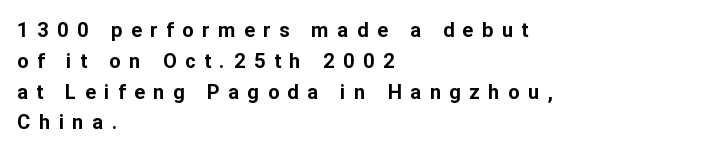
The gap between lines stays unmarked. The sample has been set heavy, in full bold. The passage shown stacks its lines at a standard gap. Loose tracking; the words dissolve into strings of separated letters.
